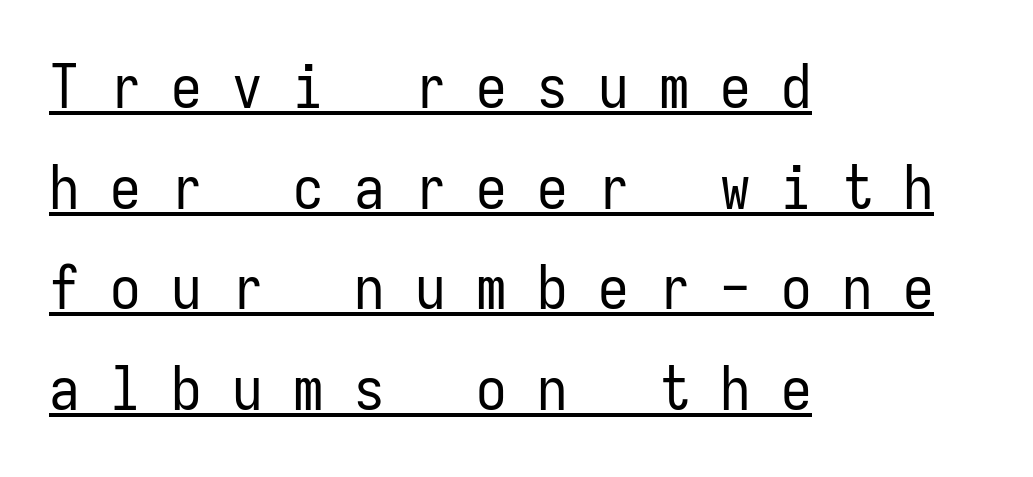
The characters are drawn with everyday or finer stroke widths. Grotesque or geometric, the face here clearly has no serifs. Beneath each row of characters lies a ruled line. If you drew a line through each stem, it would be perfectly vertical.
